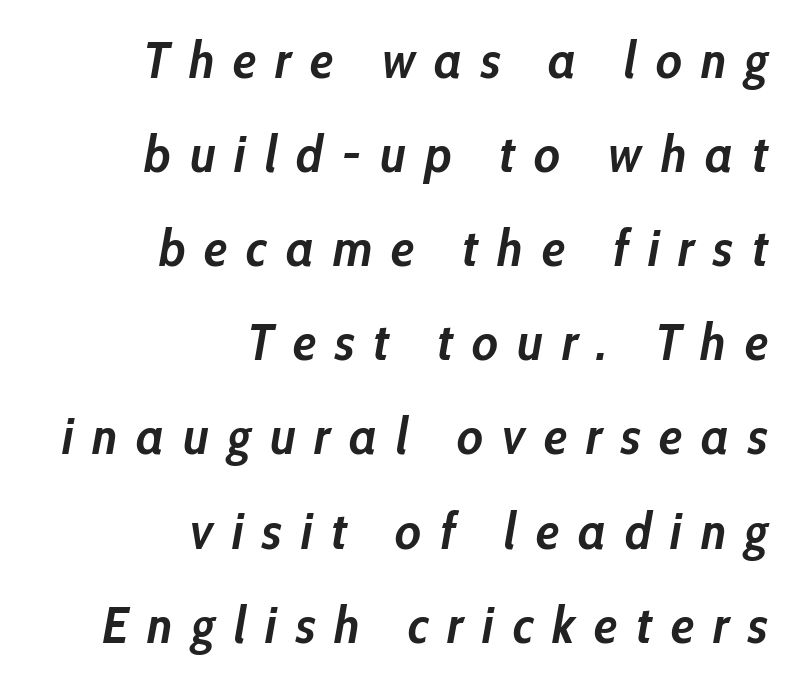
{"italic": "yes", "lean": "right", "slant_degrees": 10, "bold": "yes", "weight": "semibold", "width": "condensed", "stroke_contrast": "low", "x_height": "medium", "monospaced": "no", "underline": "no", "align": "right", "line_spacing_ratio": 1.81, "letter_spacing": "wide", "letter_spacing_em": 0.36, "glyph_px": 52}
